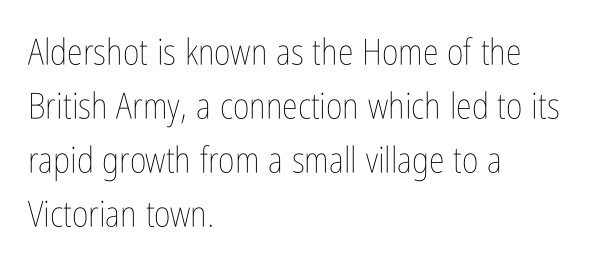
Q: Is the text bold? A: No.
Q: Is the text italic (slanted)? A: No, it is upright.
Q: Is the text underlined? A: No.
Q: How is the paragraph aligned? A: Left-aligned.
Q: Is the spacing between letters normal or unusually wide? A: Normal.
Q: Is the spacing between lines tight, normal or loose? A: Normal.
Q: Width (condensed, normal, or wide)? A: Condensed.
Q: Stroke contrast? A: Low.
Q: x-height? A: Medium.
Q: Monospaced? A: No.
